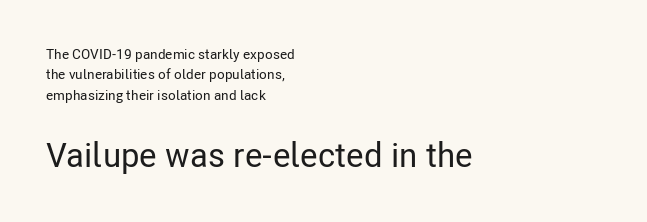
The type sits square on the baseline with zero lean. Varying glyph widths throughout — classic text-font behaviour. Standard letterfit; no display-style spreading of the glyphs. The block sitting lower on the canvas is the one with enlarged characters. The lines sit at an ordinary, default distance from one another. Letters rest on an invisible, unmarked baseline.
